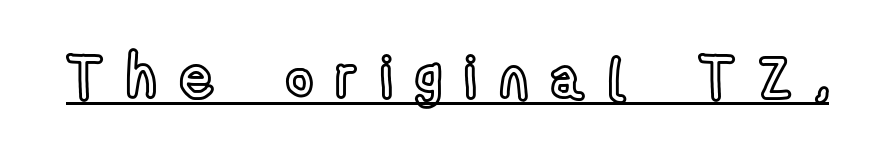
{"italic": "no", "width": "condensed", "x_height": "medium", "monospaced": "no", "underline": "yes", "letter_spacing": "wide", "letter_spacing_em": 0.41, "glyph_px": 58}
